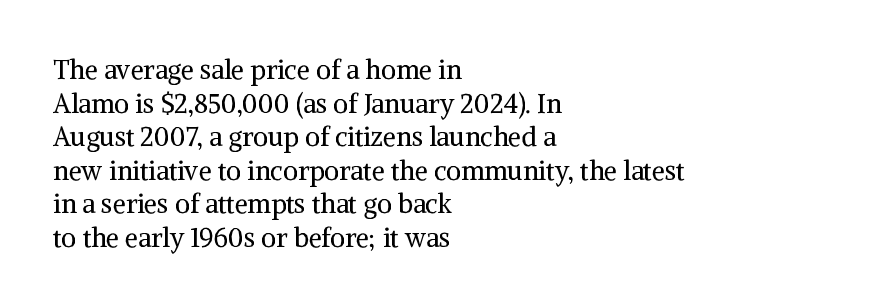
{"italic": "no", "bold": "no", "underline": "no", "align": "left", "line_spacing": "normal", "line_spacing_ratio": 1.29, "letter_spacing": "normal", "letter_spacing_em": 0.0, "glyph_px": 26}
